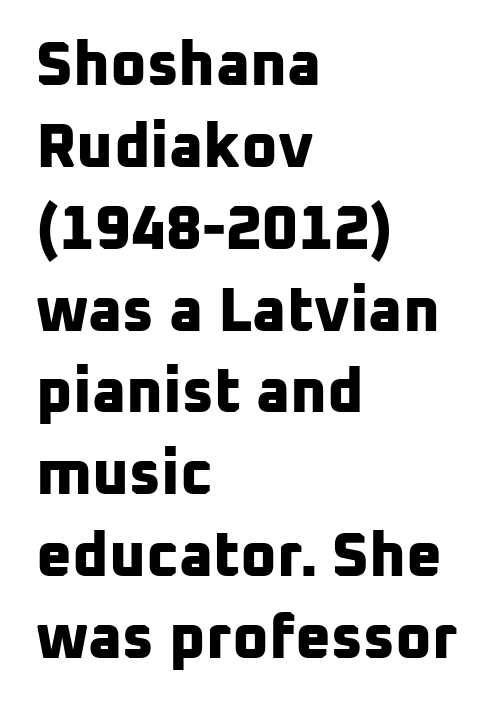
Q: Is the text bold? A: Yes.
Q: Is the typeface a serif or a sans-serif typeface? A: Sans-serif.
Q: Is the text underlined? A: No.
Q: How is the paragraph aligned? A: Left-aligned.
Q: Is the spacing between letters normal or unusually wide? A: Normal.
Q: Is the spacing between lines tight, normal or loose? A: Normal.
Q: Width (condensed, normal, or wide)? A: Normal.
Q: Stroke contrast? A: Low.
Q: x-height? A: Medium.
Q: Monospaced? A: No.
